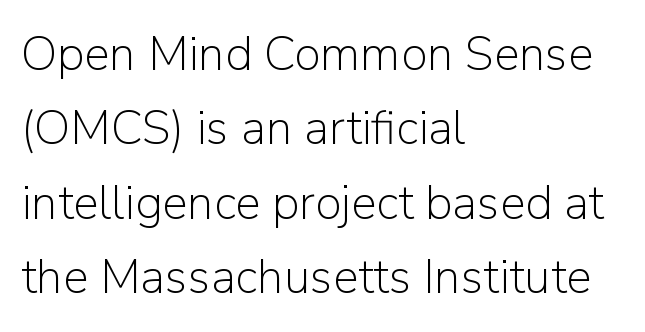
Q: Is the text bold? A: No.
Q: Is the text italic (slanted)? A: No, it is upright.
Q: Is the typeface a serif or a sans-serif typeface? A: Sans-serif.
Q: Is the text underlined? A: No.
Q: How is the paragraph aligned? A: Left-aligned.
Q: Is the spacing between letters normal or unusually wide? A: Normal.
Q: Is the spacing between lines tight, normal or loose? A: Normal.
Q: Width (condensed, normal, or wide)? A: Normal.
Q: Stroke contrast? A: Low.
Q: x-height? A: Medium.
Q: Monospaced? A: No.
